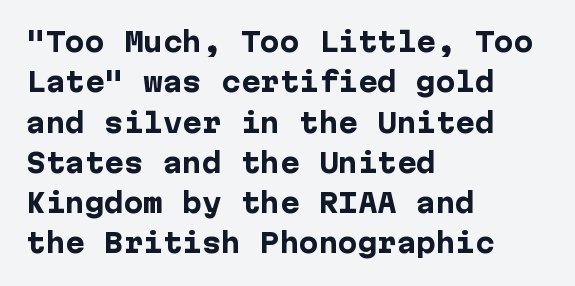
{"italic": "no", "bold": "yes", "underline": "no", "align": "left", "line_spacing": "normal", "line_spacing_ratio": 1.55, "letter_spacing": "normal", "letter_spacing_em": 0.0, "glyph_px": 26}
